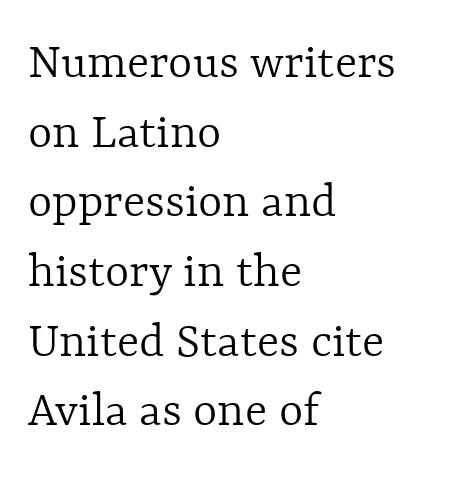
The image shows 52 px light type, upright; set left-aligned, normal line spacing (1.34x), normal letter spacing, not underlined; a medium x-height.
